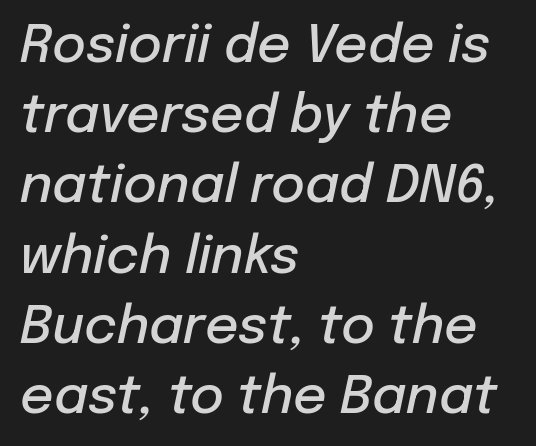
Q: Is the text bold? A: Semi-bold.
Q: Is the text italic (slanted)? A: Yes, it leans right by about 12 degrees.
Q: Is the text underlined? A: No.
Q: How is the paragraph aligned? A: Left-aligned.
Q: Is the spacing between letters normal or unusually wide? A: Normal.
Q: Is the spacing between lines tight, normal or loose? A: Normal.
Q: Width (condensed, normal, or wide)? A: Normal.
Q: Stroke contrast? A: Low.
Q: x-height? A: Medium.
Q: Monospaced? A: No.
